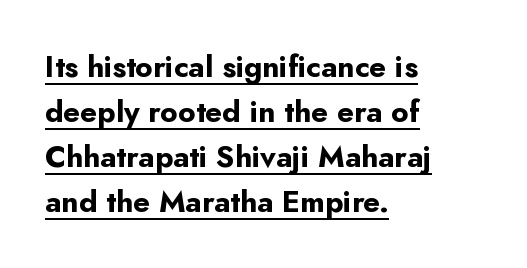
Q: Is the text bold? A: Yes.
Q: Is the text italic (slanted)? A: No, it is upright.
Q: Is the typeface a serif or a sans-serif typeface? A: Sans-serif.
Q: Is the text underlined? A: Yes.
Q: How is the paragraph aligned? A: Left-aligned.
Q: Is the spacing between letters normal or unusually wide? A: Normal.
Q: Is the spacing between lines tight, normal or loose? A: Normal.
Q: Width (condensed, normal, or wide)? A: Normal.
Q: Stroke contrast? A: Low.
Q: x-height? A: Small.
Q: Monospaced? A: No.
